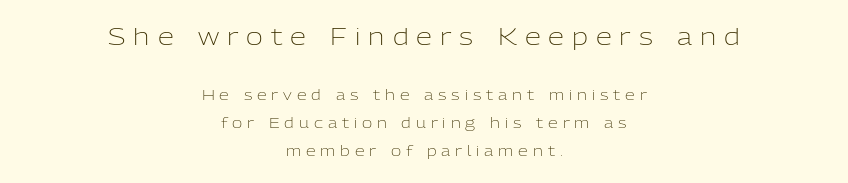
{"italic": "no", "bold": "no", "underline": "no", "align": "center", "line_spacing": "loose", "line_spacing_ratio": 2.0, "letter_spacing": "wide", "letter_spacing_em": 0.35, "larger_block": "first", "size_ratio": 1.64, "glyph_px": 23}
